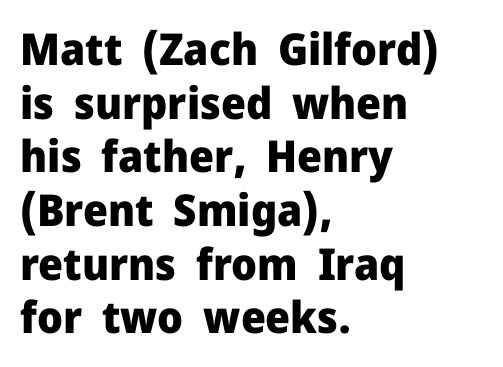
The image shows 44 px heavy sans-serif type, upright; set left-aligned, line spacing 1.22x, normal letter spacing, not underlined; low stroke contrast and a medium x-height.
